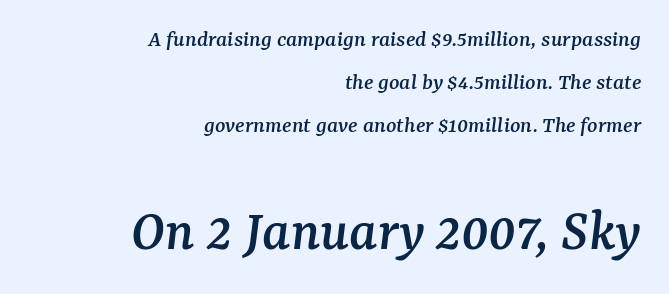
{"serif": "yes", "italic": "yes", "lean": "right", "slant_degrees": 7, "width": "normal", "stroke_contrast": "medium", "x_height": "medium", "monospaced": "no", "underline": "no", "align": "right", "line_spacing_ratio": 1.79, "letter_spacing": "normal", "letter_spacing_em": 0.0, "larger_block": "second", "size_ratio": 2.5, "glyph_px": 60}
